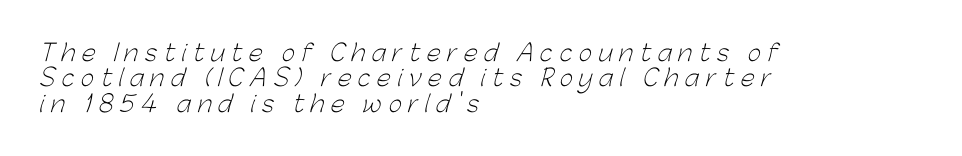
{"bold": "no", "underline": "no", "align": "left", "line_spacing": "tight", "line_spacing_ratio": 1.1, "letter_spacing": "wide", "letter_spacing_em": 0.28, "glyph_px": 23}
